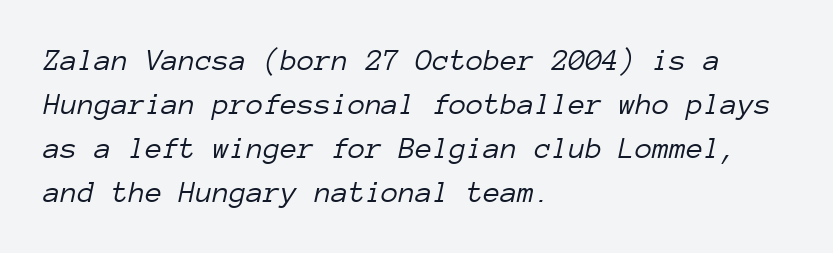
The image shows 31 px light type, italic (leaning right), monospaced; set left-aligned, normal line spacing (1.42x), normal letter spacing, not underlined; low stroke contrast and a medium x-height.
